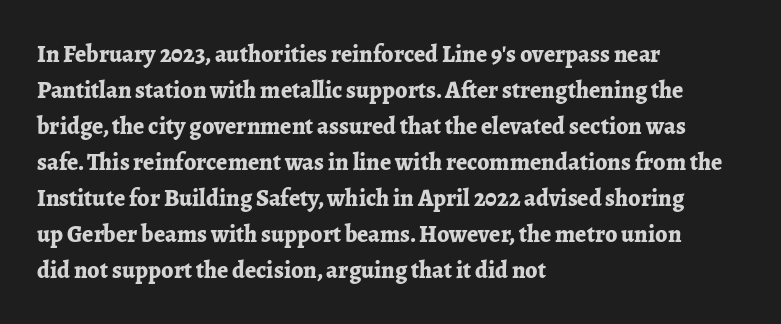
These lines are set flush left with a ragged right edge. Upright lettering throughout. Compared with typical body copy, the letter spacing here is the same. The line-height multiplier appears to be the usual default.
